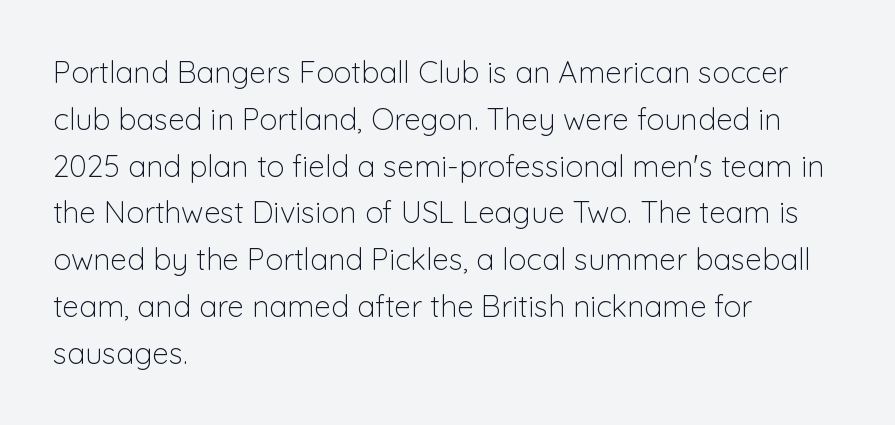
The image shows 30 px light sans-serif type, upright; set left-aligned, normal line spacing (1.56x), normal letter spacing, not underlined; low stroke contrast and a medium x-height.
